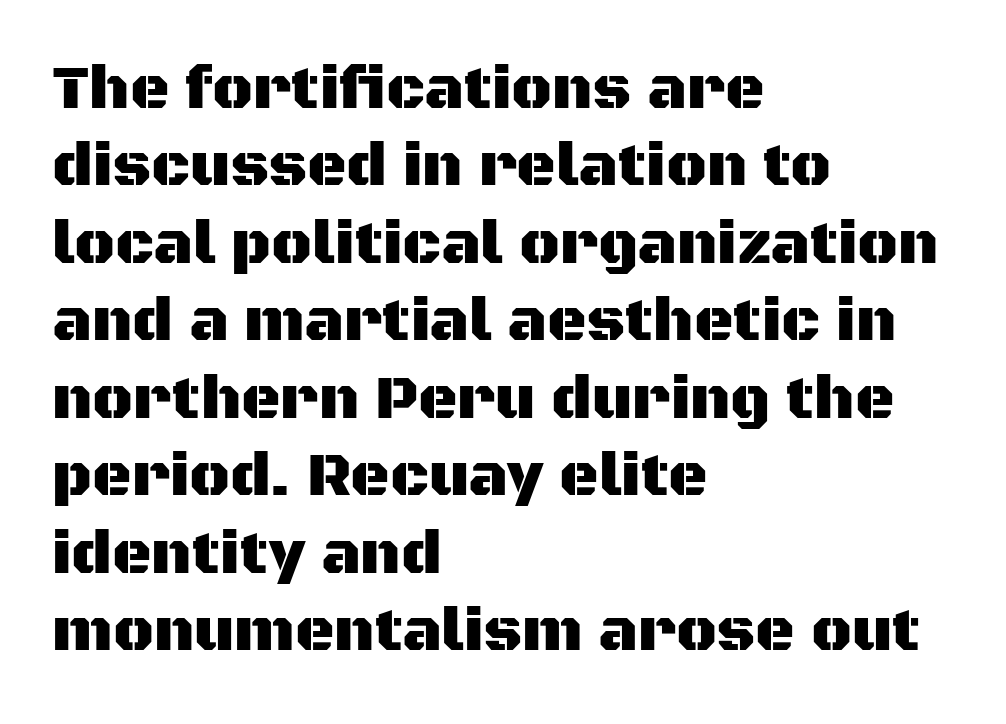
The rendering uses natural spacing where letterforms have individual widths. Font category for this specimen: sans-serif. Anything drawn beneath the words? Only blank space. No italicization has been applied; the sample stays upright. The lines are quadded left.
